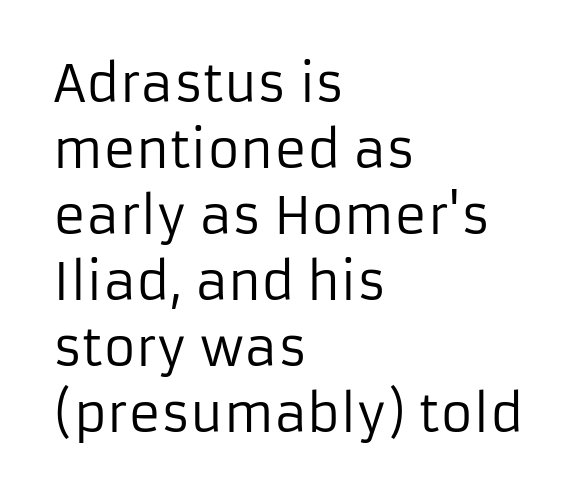
Q: Is the text bold? A: No.
Q: Is the text italic (slanted)? A: No, it is upright.
Q: Is the typeface a serif or a sans-serif typeface? A: Sans-serif.
Q: Is the text underlined? A: No.
Q: How is the paragraph aligned? A: Left-aligned.
Q: Is the spacing between letters normal or unusually wide? A: Normal.
Q: Is the spacing between lines tight, normal or loose? A: Normal.
Q: Width (condensed, normal, or wide)? A: Normal.
Q: Stroke contrast? A: Low.
Q: x-height? A: Medium.
Q: Monospaced? A: No.
